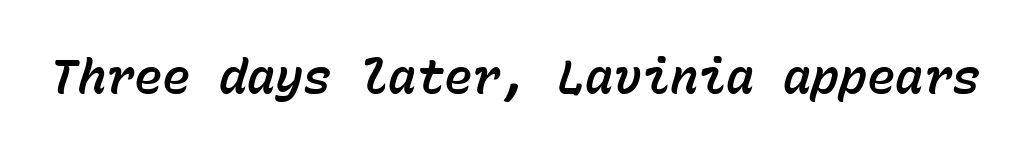
The rendering uses typewriter-style spacing with identical character cells. What stands out about the letter spacing? Nothing — it is the standard amount. Every character sits at an angle, as italics do. Rule under the text: the space is simply empty.
